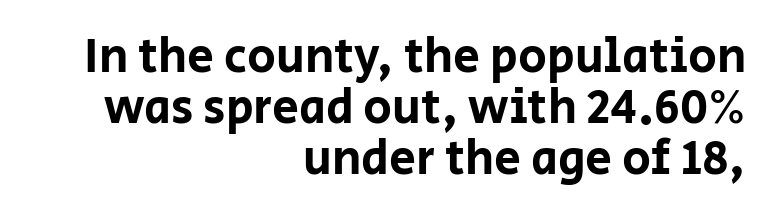
Q: Is the text italic (slanted)? A: No, it is upright.
Q: Is the typeface a serif or a sans-serif typeface? A: Sans-serif.
Q: Is the text underlined? A: No.
Q: How is the paragraph aligned? A: Right-aligned.
Q: Is the spacing between letters normal or unusually wide? A: Normal.
Q: Is the spacing between lines tight, normal or loose? A: Tight.
Q: Width (condensed, normal, or wide)? A: Normal.
Q: Stroke contrast? A: Low.
Q: x-height? A: Large.
Q: Monospaced? A: No.
